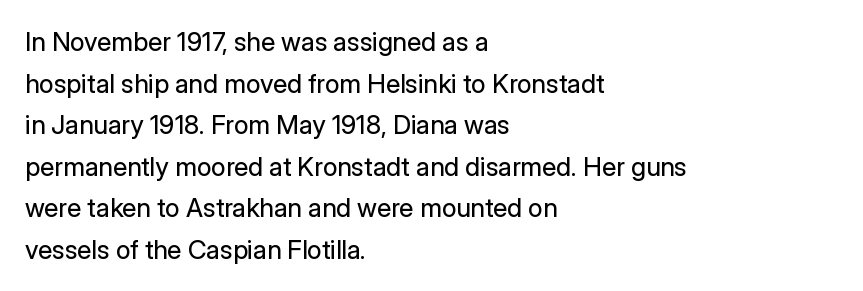
The image shows 26 px text type, upright; set left-aligned, normal line spacing (1.6x), normal letter spacing, not underlined.
